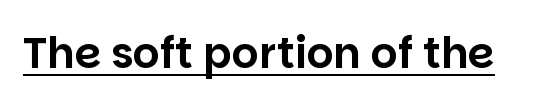
The image shows 42 px sans-serif type, upright; set normal letter spacing, underlined; low stroke contrast and a large x-height.
